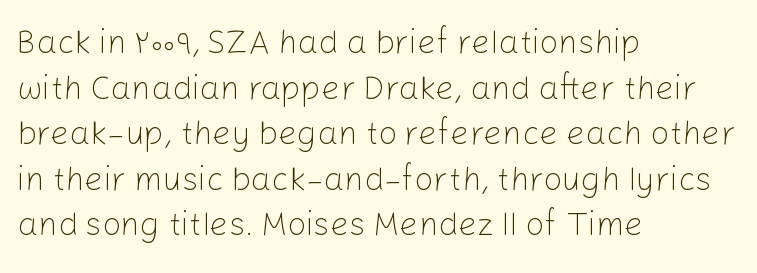
Spacing verdict: proportional, widths tailored to each character. Posture: vertical. The weight tops out at a normal text grade. A typesetter would label this face a sans. You could call the tracking neutral — neither tight nor loose. Teacher's note: observe the even left margin — that is flush-left alignment.
